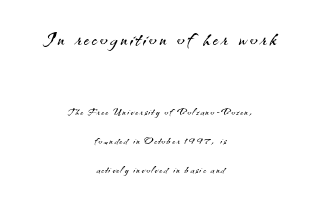
Q: Is the text bold? A: No.
Q: Is the text italic (slanted)? A: Yes.
Q: Is the typeface a serif or a sans-serif typeface? A: Sans-serif.
Q: Is the text underlined? A: No.
Q: How is the paragraph aligned? A: Centered.
Q: Is the spacing between lines tight, normal or loose? A: Loose.
Q: Which block of text is set in a larger size, the first (top) or the second (bottom)? A: The first (top) one.
Q: Width (condensed, normal, or wide)? A: Normal.
Q: Stroke contrast? A: Medium.
Q: x-height? A: Small.
Q: Monospaced? A: No.
